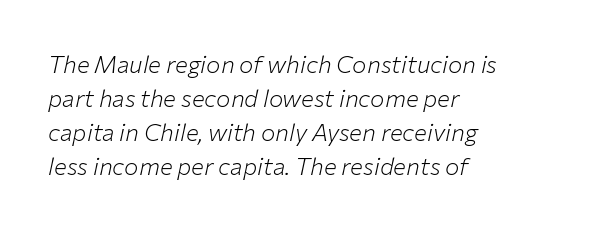
The image shows 24 px text type, italic (leaning right); set left-aligned, normal line spacing (1.42x), normal letter spacing, not underlined.
